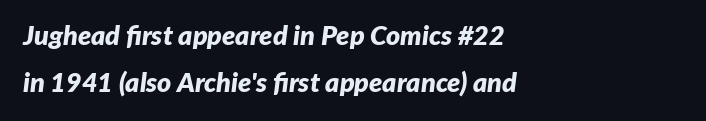
Q: Is the text bold? A: Yes.
Q: Is the text italic (slanted)? A: Yes, it leans right by about 7 degrees.
Q: Is the text underlined? A: No.
Q: How is the paragraph aligned? A: Left-aligned.
Q: Is the spacing between letters normal or unusually wide? A: Normal.
